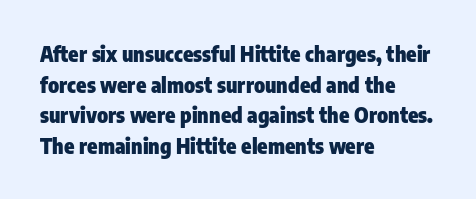
Glyph-to-glyph distance matches everyday printed text. If you drew a line through each stem, it would be perfectly vertical. Horizontal bands of white between lines are of average thickness. Type without underlining. The glyphs have the mass of a bold cut.
